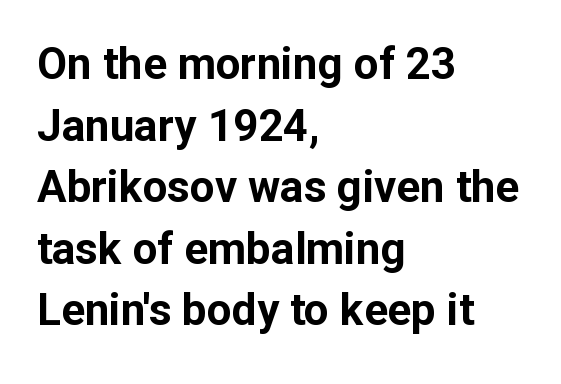
The image shows 44 px bold sans-serif type, upright; set left-aligned, normal line spacing (1.4x), normal letter spacing, not underlined; low stroke contrast and a medium x-height.
